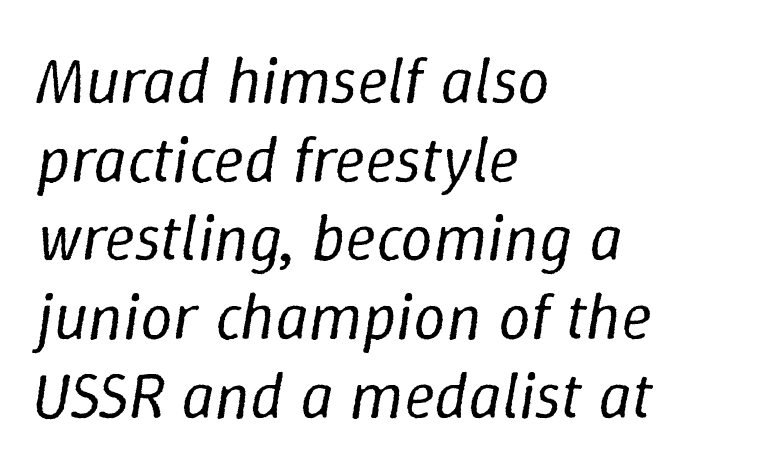
{"italic": "yes", "lean": "right", "slant_degrees": 9, "bold": "no", "weight": "regular", "width": "normal", "stroke_contrast": "low", "x_height": "medium", "monospaced": "no", "underline": "no", "align": "left", "line_spacing_ratio": 1.21, "letter_spacing": "normal", "letter_spacing_em": 0.0, "glyph_px": 65}
